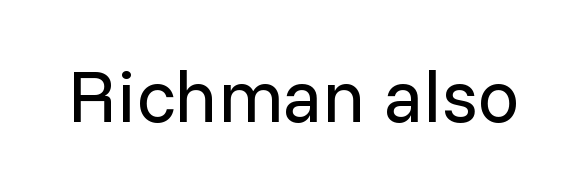
The rendering uses natural spacing where letterforms have individual widths. Default kerning and tracking; the words read as compact shapes. Do the letters lean? They stand straight. Honestly, there is no underline to notice here at all. Each letter's strokes conclude bluntly, with no projecting serifs. Is this a heavy cut? Hardly; it is regular or lighter.
